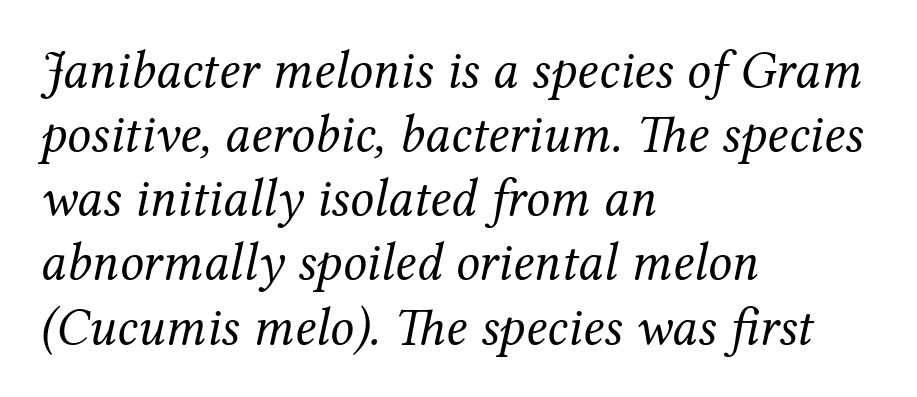
Each word holds together tightly as a unit, with standard inter-letter gaps. The type family on display is of the serif kind. Plain, unruled lines of type. Ink coverage per letter is moderate at most.
